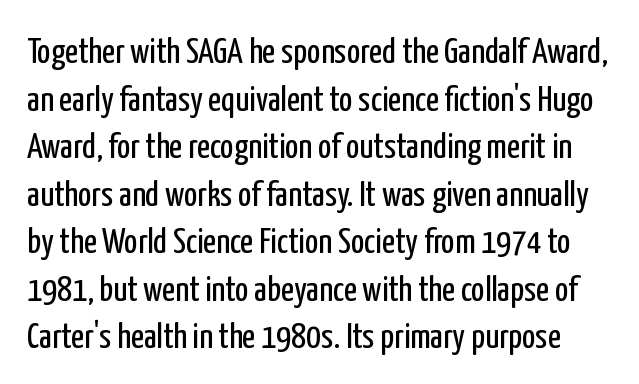
Q: Is the text bold? A: No.
Q: Is the text italic (slanted)? A: No, it is upright.
Q: Is the typeface a serif or a sans-serif typeface? A: Sans-serif.
Q: Is the text underlined? A: No.
Q: Is the spacing between letters normal or unusually wide? A: Normal.
Q: Is the spacing between lines tight, normal or loose? A: Normal.
Q: Width (condensed, normal, or wide)? A: Condensed.
Q: Stroke contrast? A: Low.
Q: x-height? A: Medium.
Q: Monospaced? A: No.
